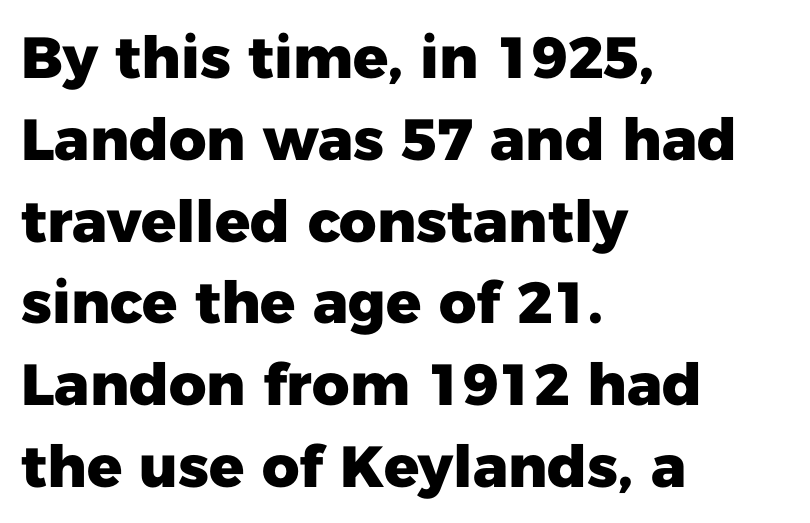
{"serif": "no", "italic": "no", "bold": "yes", "weight": "heavy", "width": "normal", "stroke_contrast": "low", "x_height": "medium", "monospaced": "no", "underline": "no", "align": "left", "line_spacing": "normal", "line_spacing_ratio": 1.41, "letter_spacing": "normal", "letter_spacing_em": 0.0, "glyph_px": 58}
